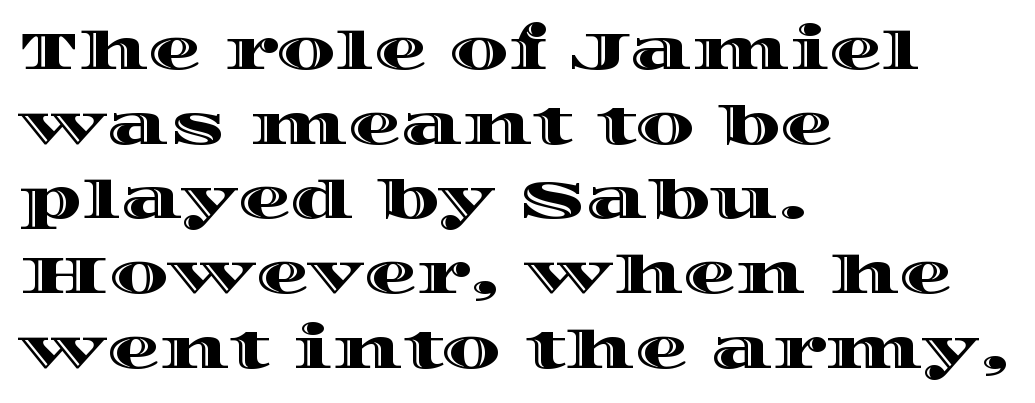
The image shows 53 px wide type, upright; set left-aligned, normal line spacing (1.41x), normal letter spacing, not underlined; a large x-height.
